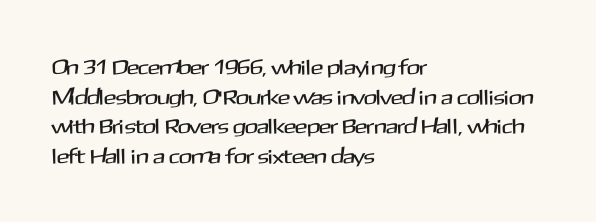
Caption: standard tracking, unaltered. Only glyphs here, with clear space below each row. The line-height multiplier appears to be the usual default. The typography opts for an upright posture over an oblique one. A student would call this left alignment; a typographer would say flush left, rag right.
